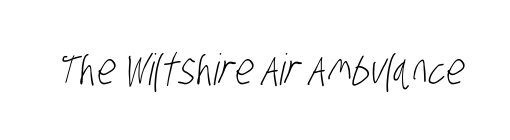
{"serif": "no", "bold": "no", "weight": "light", "width": "condensed", "stroke_contrast": "low", "x_height": "large", "monospaced": "no", "underline": "no", "letter_spacing": "normal", "letter_spacing_em": 0.0, "glyph_px": 43}
